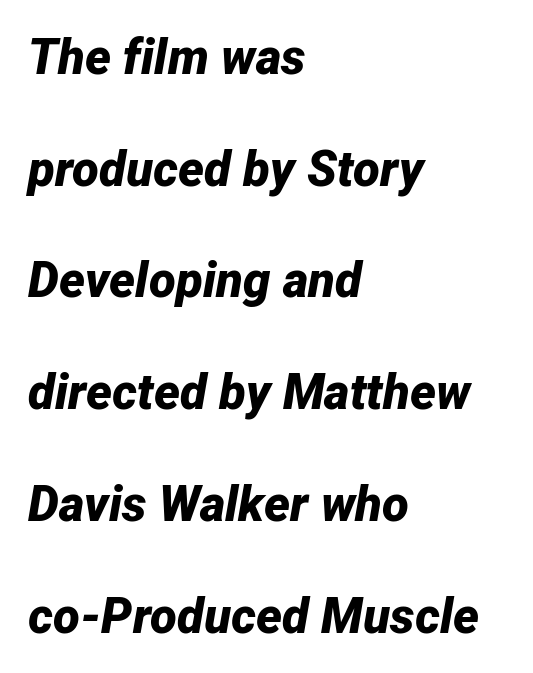
{"italic": "yes", "lean": "right", "slant_degrees": 12, "bold": "yes", "weight": "bold", "width": "normal", "stroke_contrast": "low", "x_height": "medium", "monospaced": "no", "underline": "no", "align": "left", "line_spacing": "loose", "line_spacing_ratio": 2.28, "letter_spacing": "normal", "letter_spacing_em": 0.0, "glyph_px": 49}
